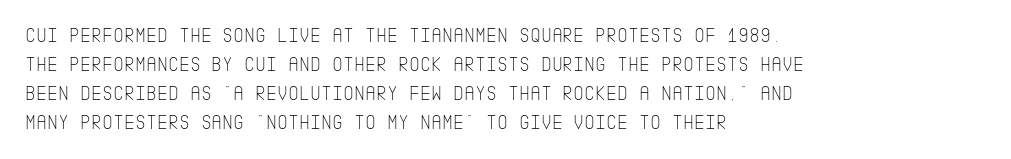
The image shows 21 px text type, upright; set left-aligned, normal line spacing (1.38x), normal letter spacing, not underlined.
